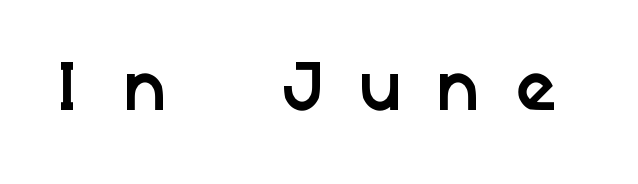
Q: Is the text bold? A: Yes.
Q: Is the typeface a serif or a sans-serif typeface? A: Sans-serif.
Q: Is the text underlined? A: No.
Q: Is the spacing between letters normal or unusually wide? A: Unusually wide.
Q: Width (condensed, normal, or wide)? A: Normal.
Q: Stroke contrast? A: Low.
Q: x-height? A: Medium.
